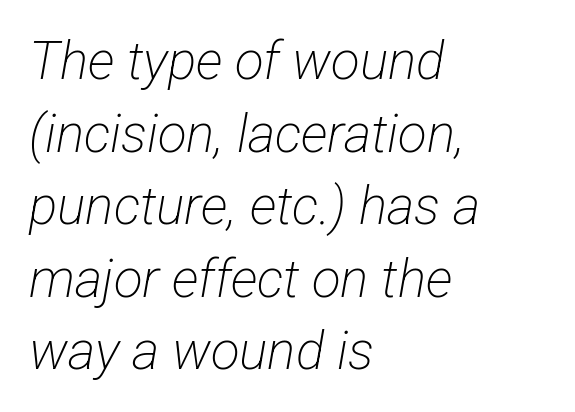
Q: Is the text bold? A: No.
Q: Is the typeface a serif or a sans-serif typeface? A: Sans-serif.
Q: Is the text underlined? A: No.
Q: How is the paragraph aligned? A: Left-aligned.
Q: Is the spacing between letters normal or unusually wide? A: Normal.
Q: Is the spacing between lines tight, normal or loose? A: Normal.
Q: Width (condensed, normal, or wide)? A: Condensed.
Q: Stroke contrast? A: Low.
Q: x-height? A: Medium.
Q: Monospaced? A: No.
